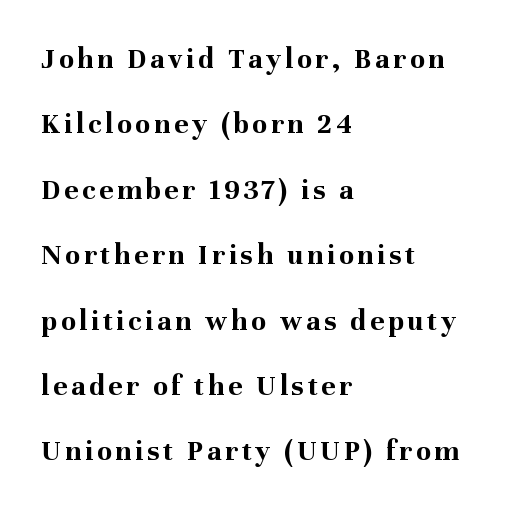
Reading down the block, your eye returns to a fixed left position each line. Letterform terminals end in serifs throughout the passage. Any mark beneath the type? The region is blank. Interline gaps are noticeably wide in this sample. The letters are bold, with thick, heavy strokes. A typesetter would call this proportional, since set widths differ per character.
